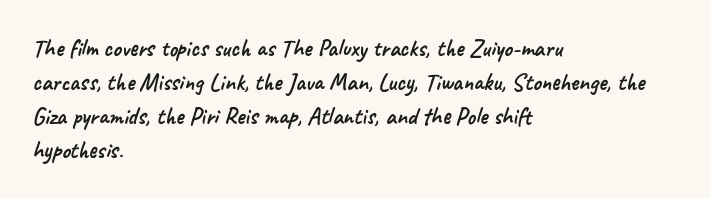
Q: Is the text underlined? A: No.
Q: How is the paragraph aligned? A: Left-aligned.
Q: Is the spacing between letters normal or unusually wide? A: Normal.
Q: Is the spacing between lines tight, normal or loose? A: Normal.
